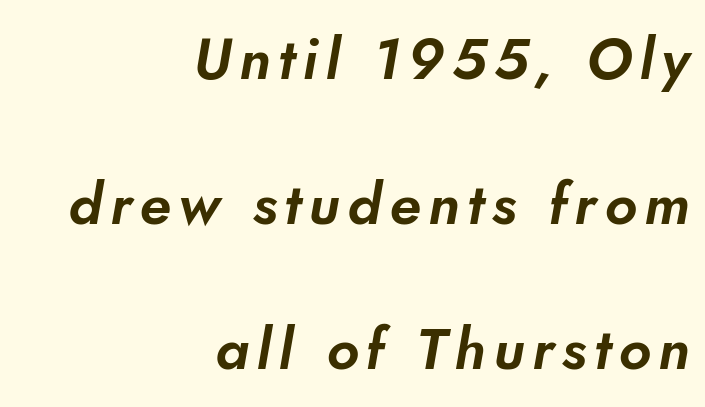
The rendering anchors every line to the right-hand side. The letters advance in unequal steps, a hallmark of proportional type. You can tell from the bare stems that sans-serif type was used. What's the leading like? Stretched, with rows far apart. Nobody drew a line under any word here.
